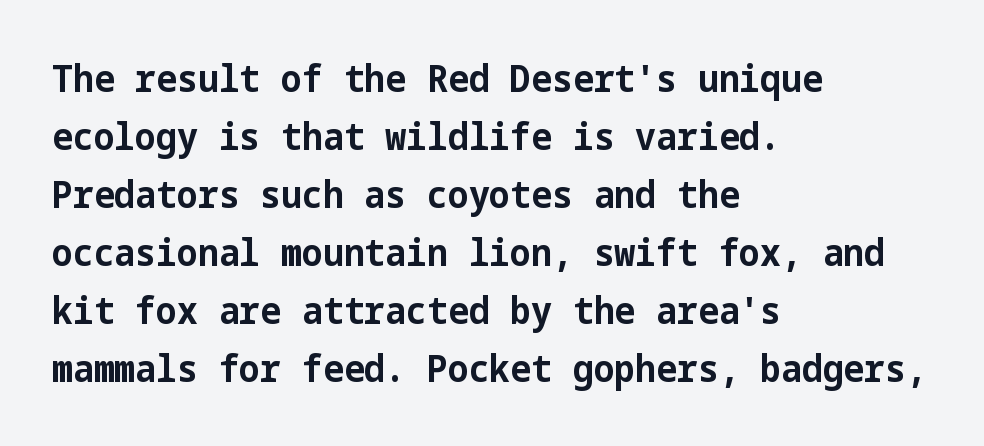
The image shows 37 px bold sans-serif type, upright; set left-aligned, normal line spacing (1.57x), normal letter spacing, not underlined; low stroke contrast and a medium x-height.
